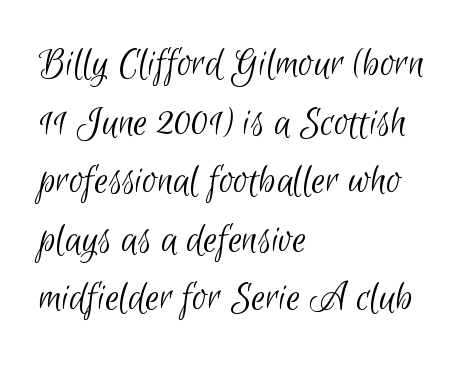
This sample uses plain, unmodified letter spacing. The passage is arranged the way most books set body copy — flush left. No word sits above an underline. Weight class: somewhere from thin through regular. Normally led — the rows are evenly, conventionally spaced.
